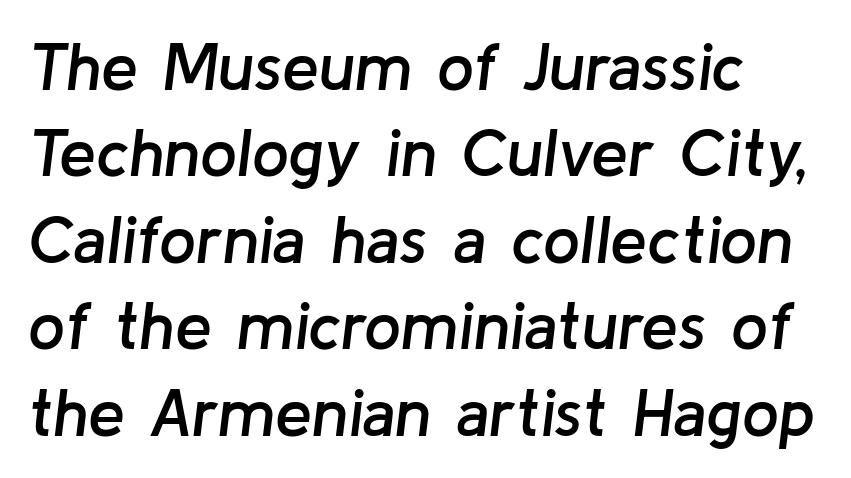
Q: Is the text bold? A: Semi-bold.
Q: Is the text italic (slanted)? A: Yes, it leans right by about 8 degrees.
Q: Is the text underlined? A: No.
Q: Is the spacing between letters normal or unusually wide? A: Normal.
Q: Is the spacing between lines tight, normal or loose? A: Normal.
Q: Width (condensed, normal, or wide)? A: Normal.
Q: Stroke contrast? A: Low.
Q: x-height? A: Medium.
Q: Monospaced? A: No.
